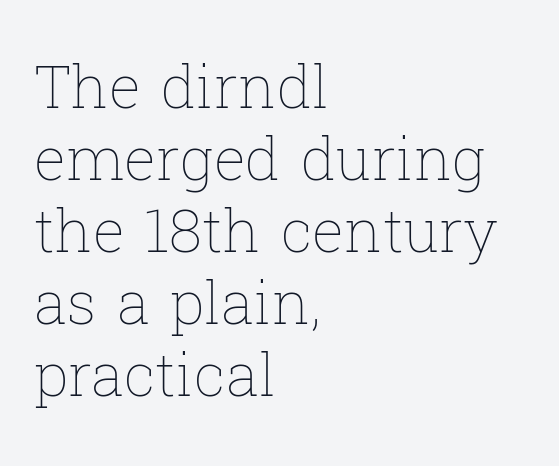
The image shows 60 px thin type, upright; set left-aligned, line spacing 1.2x, normal letter spacing, not underlined; low stroke contrast and a medium x-height.
